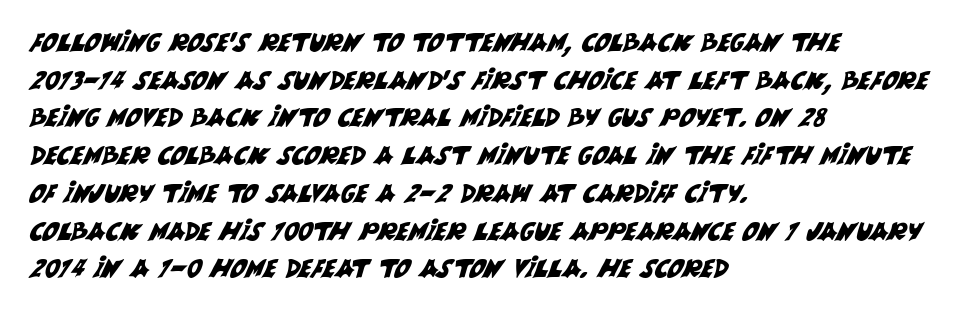
The image shows 25 px text type; set left-aligned, normal line spacing (1.51x), normal letter spacing, not underlined.
